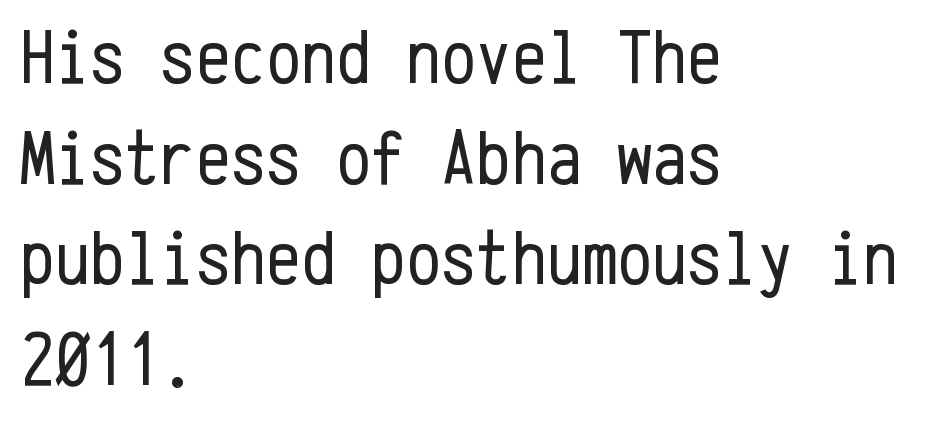
Q: Is the text bold? A: No.
Q: Is the text italic (slanted)? A: No, it is upright.
Q: Is the typeface a serif or a sans-serif typeface? A: Sans-serif.
Q: Is the text underlined? A: No.
Q: How is the paragraph aligned? A: Left-aligned.
Q: Is the spacing between letters normal or unusually wide? A: Normal.
Q: Is the spacing between lines tight, normal or loose? A: Normal.
Q: Width (condensed, normal, or wide)? A: Condensed.
Q: Stroke contrast? A: Low.
Q: x-height? A: Medium.
Q: Monospaced? A: Yes.
